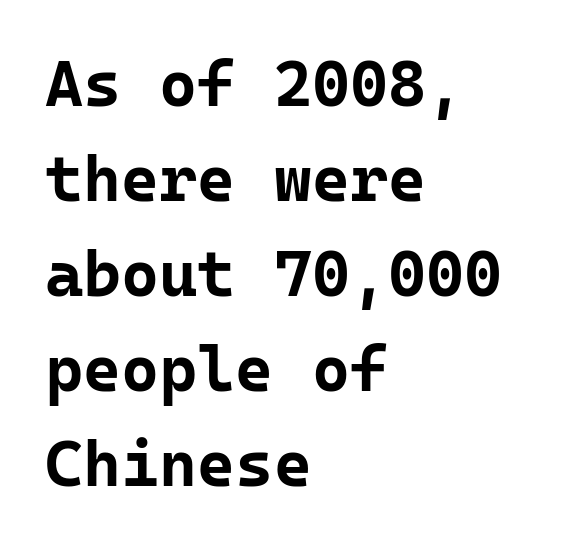
Q: Is the text bold? A: Yes.
Q: Is the text italic (slanted)? A: No, it is upright.
Q: Is the typeface a serif or a sans-serif typeface? A: Sans-serif.
Q: Is the text underlined? A: No.
Q: How is the paragraph aligned? A: Left-aligned.
Q: Is the spacing between letters normal or unusually wide? A: Normal.
Q: Is the spacing between lines tight, normal or loose? A: Normal.
Q: Width (condensed, normal, or wide)? A: Normal.
Q: Stroke contrast? A: Low.
Q: x-height? A: Medium.
Q: Monospaced? A: Yes.
